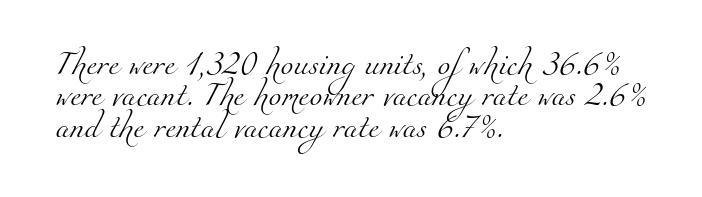
The image shows 23 px text type; set left-aligned, normal line spacing (1.36x), normal letter spacing, not underlined.
